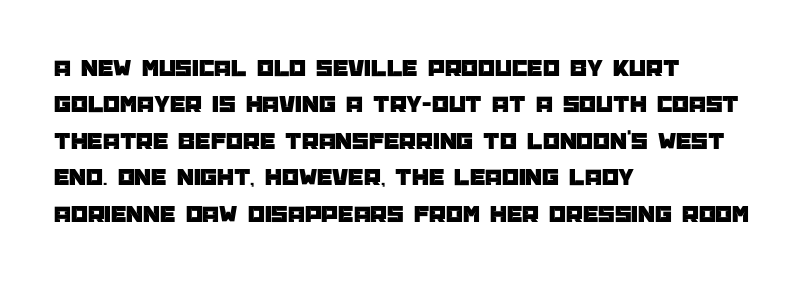
{"italic": "no", "underline": "no", "align": "left", "line_spacing": "normal", "line_spacing_ratio": 1.52, "letter_spacing": "normal", "letter_spacing_em": 0.0, "glyph_px": 24}
